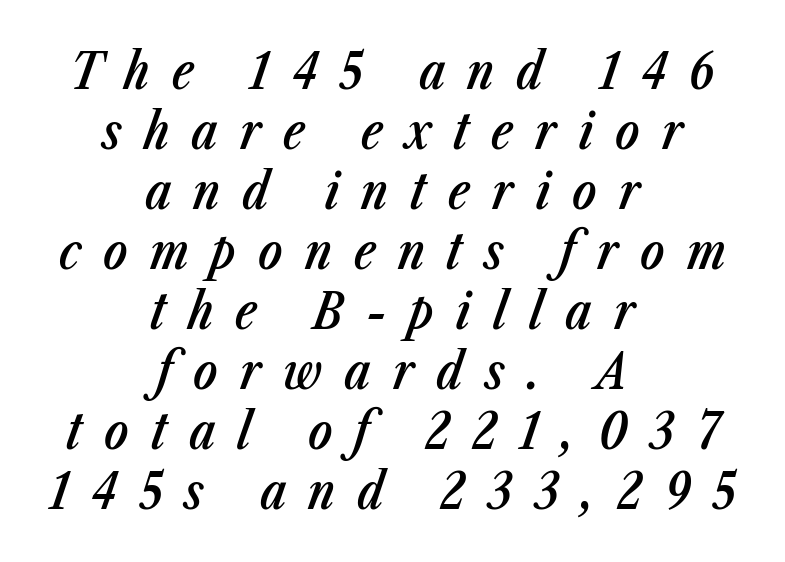
I'd describe the lettering as semibold — firm but not a full bold. Between one letter and the next there's a generous, obvious gap. These lines are rendered in a variable-pitch font. The foot of each line stays bare and open. The typography opts for an oblique posture over an upright one. Short and long lines alike share a common midpoint.
